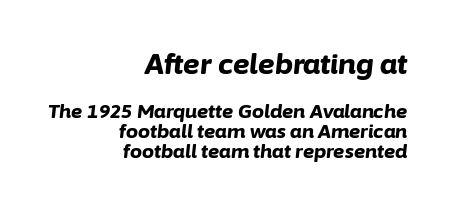
No extra tracking has been applied to these lines. This rendering uses right alignment, leaving the left contour irregular. A typesetter would mark this as italic. The passage shown is not underscored anywhere. The more generous point size was reserved for the upper chunk.
